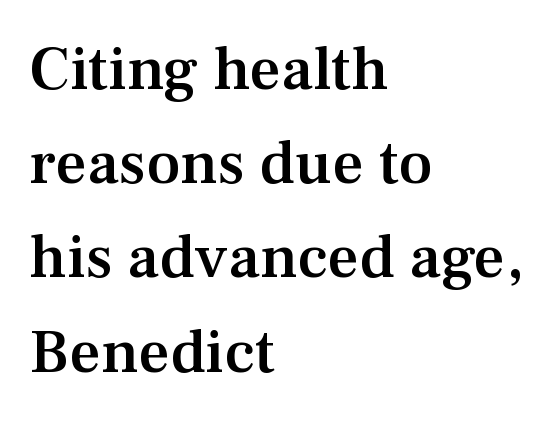
Is the letter spacing exaggerated? No — it looks like the ordinary default. Nope, not italic — everything's standing straight. The rendering anchors every line to the left-hand side. A normal amount of white space separates one row of letters from the next. You could not count columns in this text — the font is proportionally spaced.
